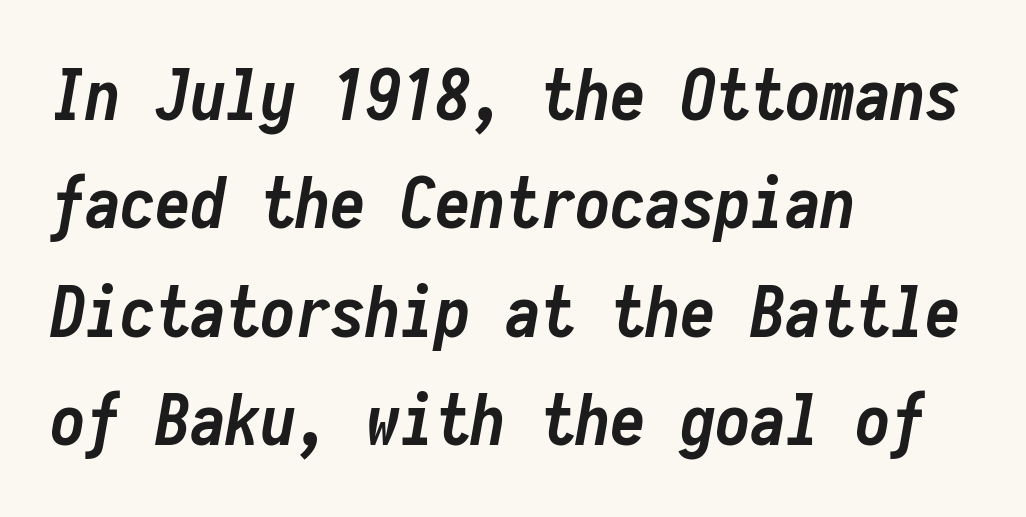
Caption: bold face, heavy strokes. An italicized treatment has been applied to the whole sample. Descenders hang freely into open space. Note the uniform advance width — an 'i' takes as much space as an 'm'. Reading down the column, the eye jumps a familiar distance to each next line.
